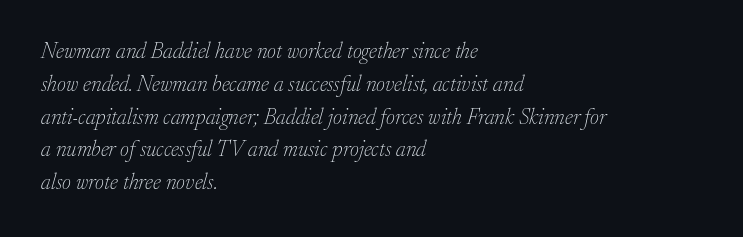
Style check: oblique. The leading is moderate, giving the passage an even texture. Has an underline been added? It has not. A classic flush-left, rag-right setting is used for this passage. Is the type heavy? It reads as light-to-regular instead. This rendering leaves character spacing at its baseline value.
